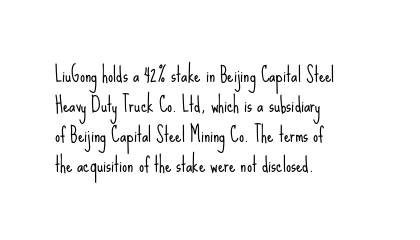
The face looks like a standard text weight, possibly lighter. A normal amount of white space separates one row of letters from the next. Line beginnings align vertically; line endings do not. The horizontal fit of the characters is conventional and even. The passage shown is not underscored anywhere.
